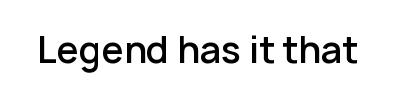
The image shows 36 px semibold sans-serif type, upright; set normal letter spacing, not underlined; low stroke contrast and a medium x-height.
